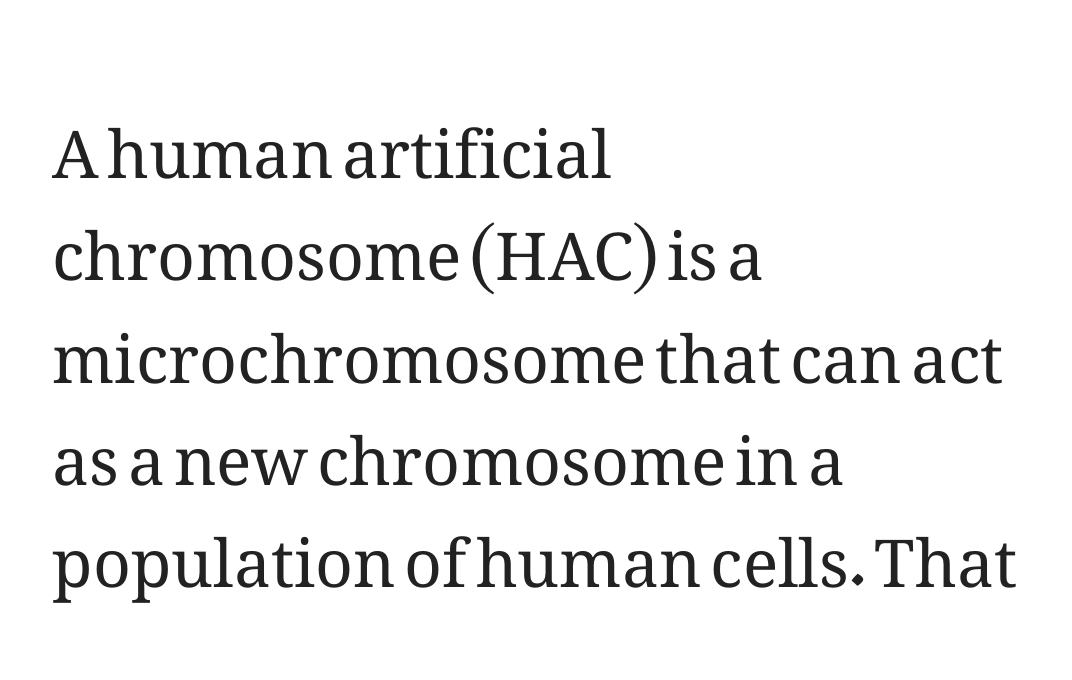
Vertical strokes here are truly vertical. Descenders are the only things crossing below the line. The line-height multiplier appears to be the usual default. Default kerning and tracking; the words read as compact shapes. Every row of glyphs begins at an identical x-position on the left.
